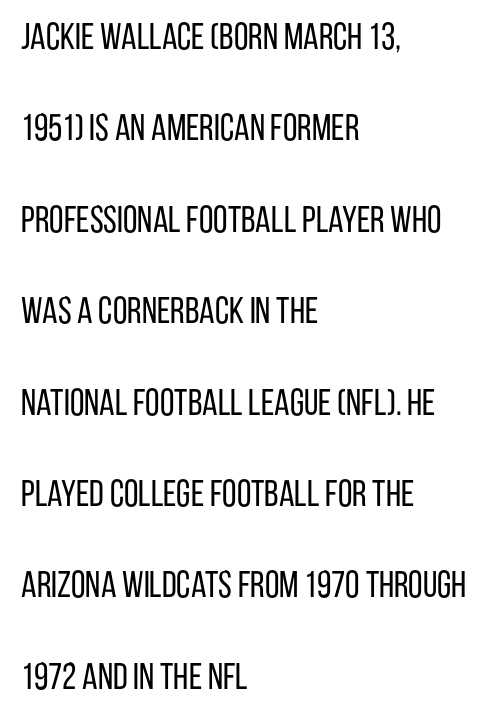
{"serif": "no", "italic": "no", "bold": "no", "weight": "regular", "width": "condensed", "stroke_contrast": "low", "x_height": "large", "monospaced": "no", "underline": "no", "align": "left", "line_spacing": "loose", "line_spacing_ratio": 2.47, "letter_spacing": "normal", "letter_spacing_em": 0.0, "glyph_px": 37}
